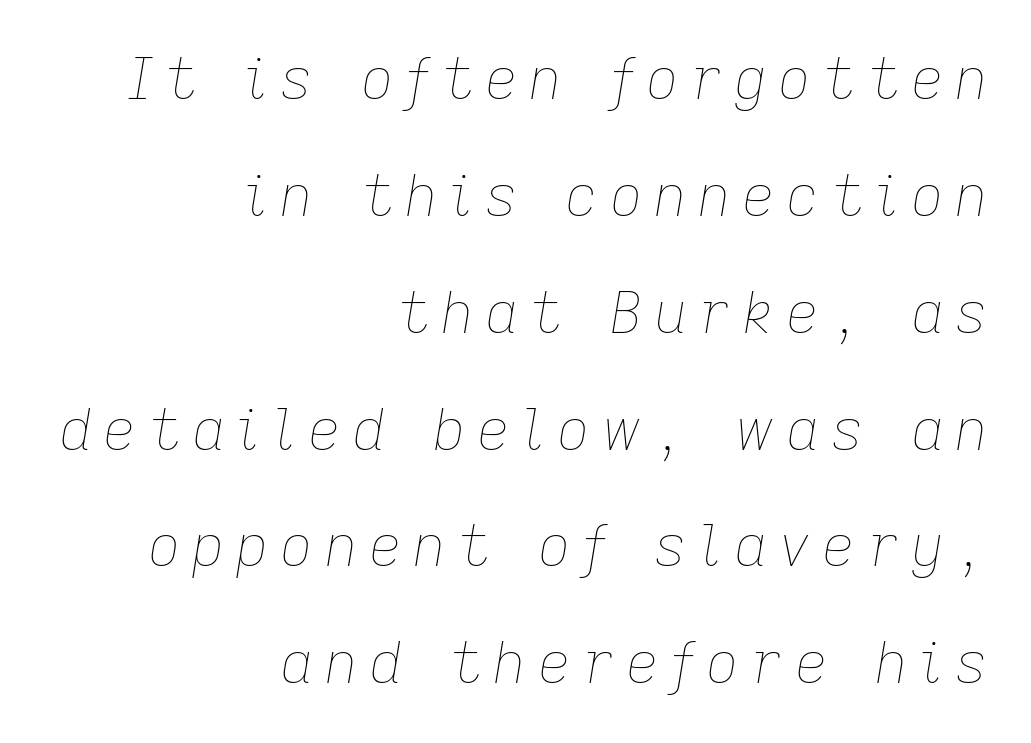
Honestly, there is no underline to notice here at all. What stands out about the letter spacing? Its width — letters are far apart. The weight tops out at a normal text grade. Notice how the stems are inclined rather than vertical — that's the hallmark of italics. A typesetter would call this proportional, since set widths differ per character. A typesetter would call this leading open, well beyond the default.
